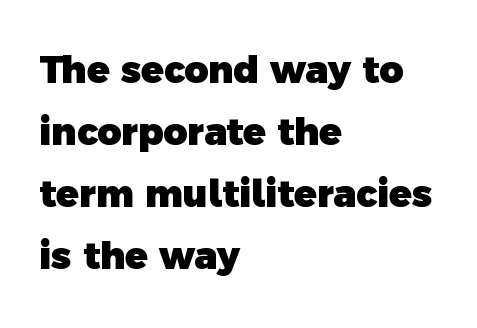
The image shows 37 px heavy sans-serif type; set left-aligned, normal line spacing (1.68x), normal letter spacing, not underlined; a medium x-height.
